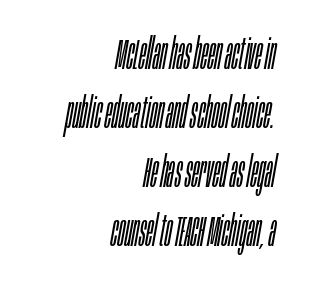
The zone under the glyphs is completely vacant. The rendering applies a slant to the glyphs. These lines are rendered in a variable-pitch font. The designer left line spacing at the default. You could call the tracking neutral — neither tight nor loose. These glyphs show unthickened strokes, regular width or finer.
